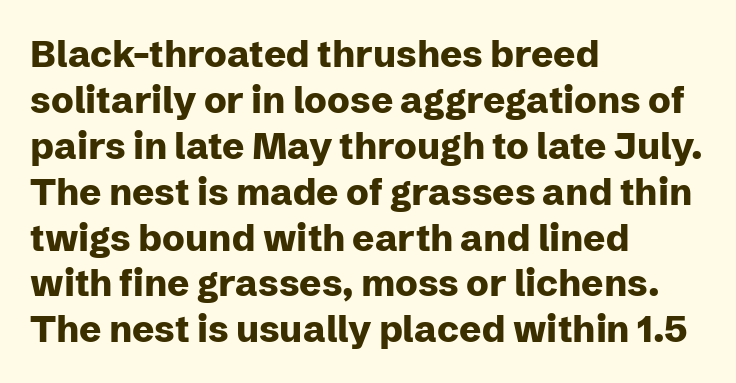
{"serif": "no", "italic": "no", "bold": "yes", "weight": "heavy", "width": "normal", "stroke_contrast": "low", "x_height": "medium", "monospaced": "no", "underline": "no", "align": "left", "line_spacing_ratio": 1.24, "letter_spacing": "normal", "letter_spacing_em": 0.0, "glyph_px": 37}
